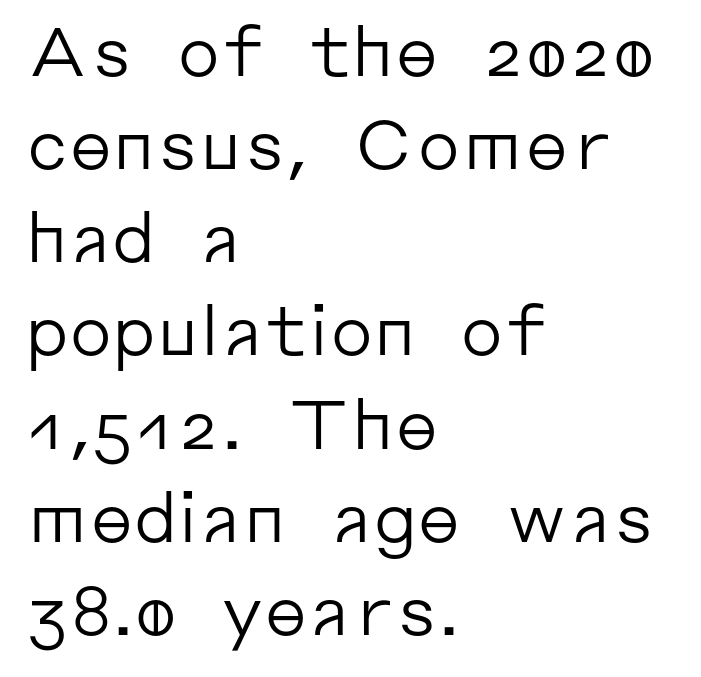
The image shows 68 px regular-weight sans-serif type, upright; set left-aligned, normal line spacing (1.37x), normal letter spacing, not underlined; low stroke contrast and a medium x-height.
